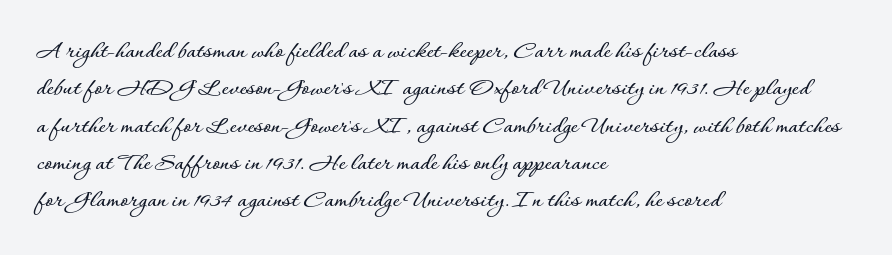
{"underline": "no", "align": "left", "line_spacing": "normal", "line_spacing_ratio": 1.38, "letter_spacing": "normal", "letter_spacing_em": 0.0, "glyph_px": 27}
